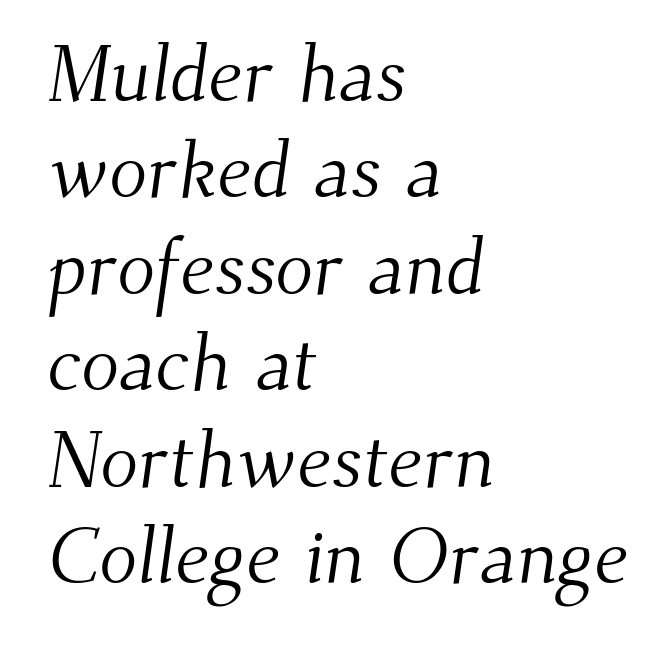
Q: Is the text bold? A: No.
Q: Is the typeface a serif or a sans-serif typeface? A: Serif.
Q: Is the text underlined? A: No.
Q: How is the paragraph aligned? A: Left-aligned.
Q: Is the spacing between letters normal or unusually wide? A: Normal.
Q: Width (condensed, normal, or wide)? A: Normal.
Q: Stroke contrast? A: Medium.
Q: x-height? A: Small.
Q: Monospaced? A: No.
